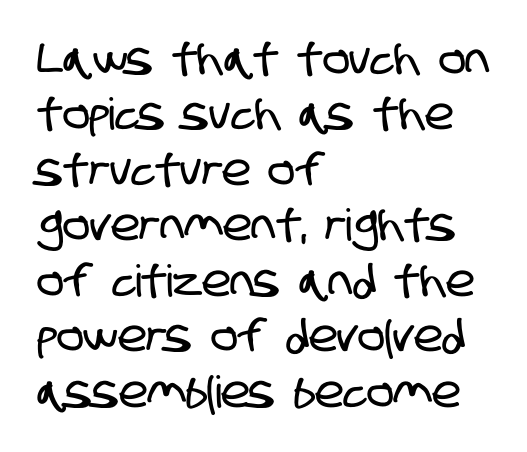
Q: Is the typeface a serif or a sans-serif typeface? A: Sans-serif.
Q: Is the text underlined? A: No.
Q: How is the paragraph aligned? A: Left-aligned.
Q: Is the spacing between letters normal or unusually wide? A: Normal.
Q: Is the spacing between lines tight, normal or loose? A: Normal.
Q: Width (condensed, normal, or wide)? A: Condensed.
Q: Stroke contrast? A: Low.
Q: x-height? A: Large.
Q: Monospaced? A: No.
